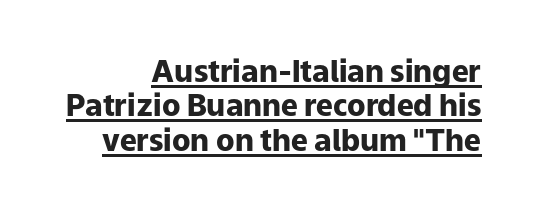
This is underlined copy, the kind a proofreader might mark for attention. The characters look thick and weighty, a clear bold. Spacing verdict: proportional, widths tailored to each character. Font category for this specimen: sans-serif. Quick note: not italic, upright. Nobody touched the tracking dial on this one.
